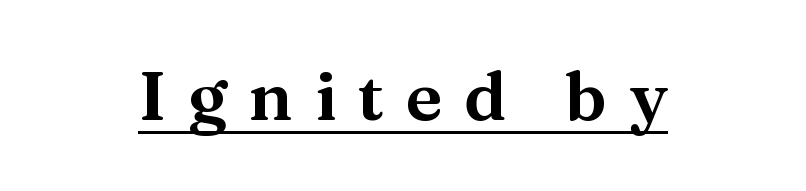
{"serif": "yes", "italic": "no", "width": "wide", "stroke_contrast": "medium", "x_height": "medium", "monospaced": "no", "underline": "yes", "letter_spacing": "wide", "letter_spacing_em": 0.32, "glyph_px": 68}
